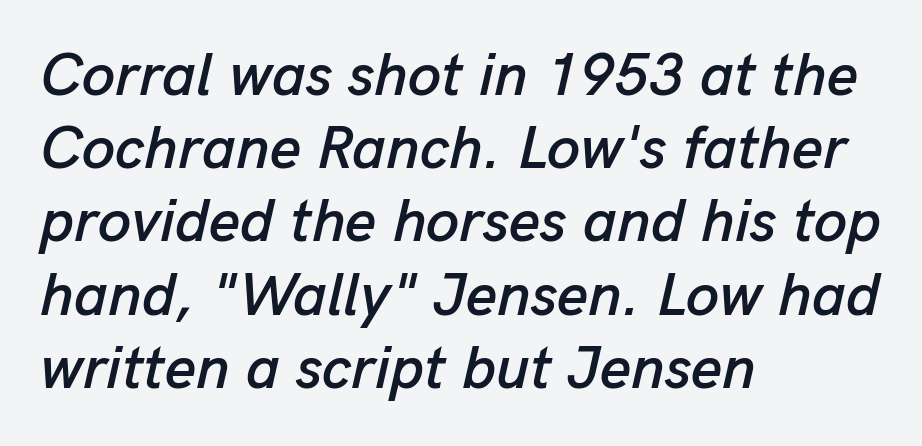
Q: Is the text italic (slanted)? A: Yes, it leans right by about 13 degrees.
Q: Is the text underlined? A: No.
Q: How is the paragraph aligned? A: Left-aligned.
Q: Is the spacing between letters normal or unusually wide? A: Normal.
Q: Width (condensed, normal, or wide)? A: Normal.
Q: Stroke contrast? A: Low.
Q: x-height? A: Medium.
Q: Monospaced? A: No.
